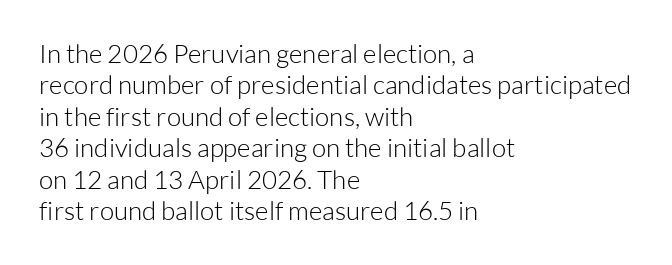
{"italic": "no", "bold": "no", "underline": "no", "align": "left", "line_spacing_ratio": 1.21, "letter_spacing": "normal", "letter_spacing_em": 0.0, "glyph_px": 26}
